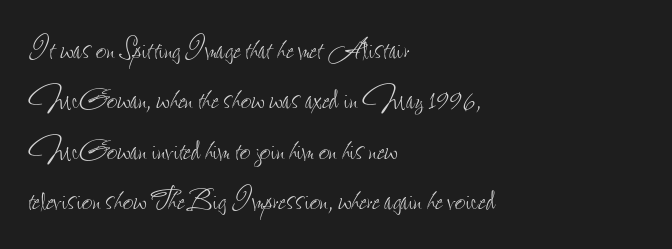
{"bold": "no", "weight": "thin", "width": "condensed", "stroke_contrast": "low", "x_height": "small", "monospaced": "no", "underline": "no", "align": "left", "line_spacing": "normal", "line_spacing_ratio": 1.36, "letter_spacing": "normal", "letter_spacing_em": 0.0, "glyph_px": 37}
